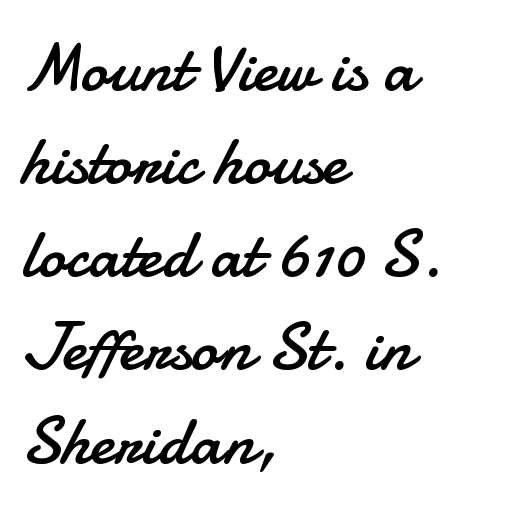
The image shows 68 px regular-weight sans-serif type; set left-aligned, normal line spacing (1.37x), normal letter spacing, not underlined; low stroke contrast and a small x-height.
